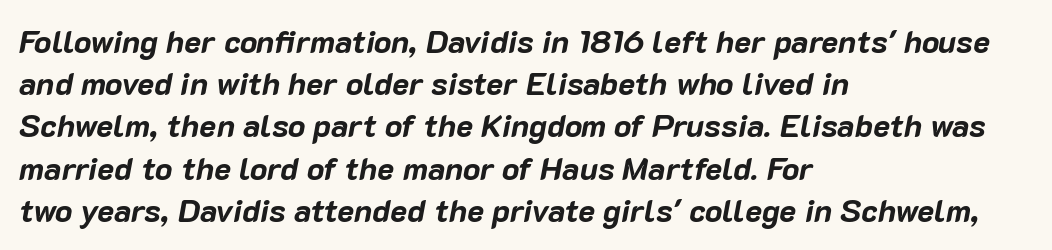
Slant detected: the letters are inclined. Each letter keeps its own natural width here, so spacing adapts to shape. In terms of letterspacing, this is plain default setting. These lines carry a lot of weight — the face is fully bold.
